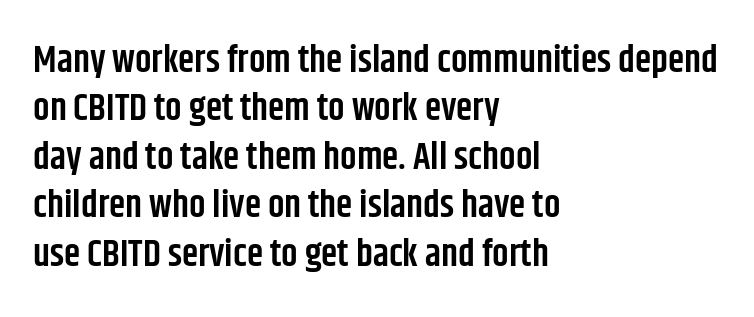
{"serif": "no", "italic": "no", "bold": "semi", "weight": "semibold", "width": "condensed", "stroke_contrast": "low", "x_height": "large", "monospaced": "no", "underline": "no", "align": "left", "line_spacing": "normal", "line_spacing_ratio": 1.31, "letter_spacing": "normal", "letter_spacing_em": 0.0, "glyph_px": 37}
